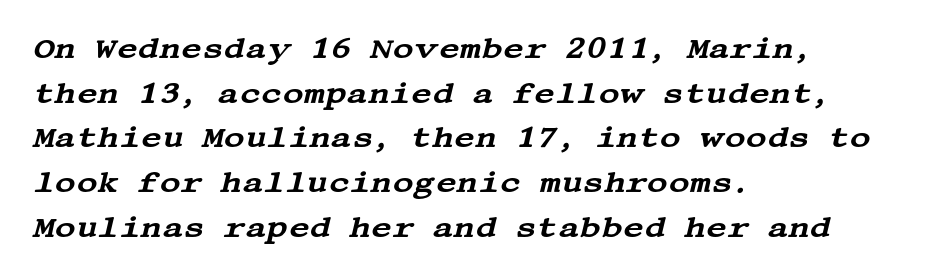
The image shows 29 px wide serif type, italic (leaning right); set left-aligned, normal line spacing (1.54x), normal letter spacing, not underlined; medium stroke contrast and a large x-height.
